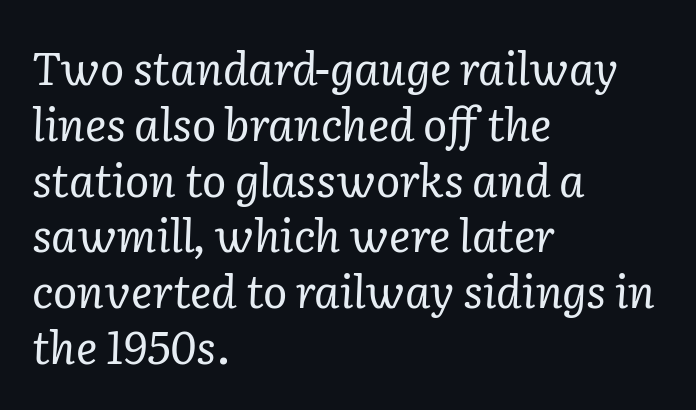
The image shows 45 px regular-weight serif type, italic (leaning right); set left-aligned, line spacing 1.24x, normal letter spacing, not underlined; low stroke contrast and a medium x-height.
